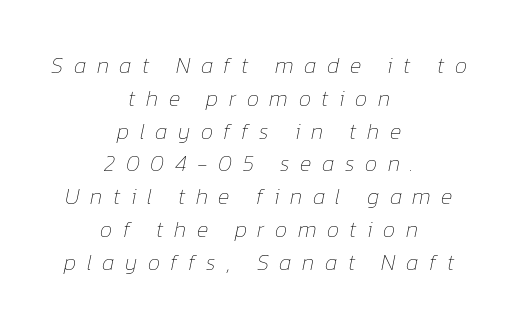
The paragraph shown floats in the horizontal middle. How are the letters spaced? Widely, with obvious added tracking. The passage shown is not underscored anywhere. What's the leading like? Ordinary, nothing unusual. The letters look calm and open, with moderate or lighter stems. Every character sits at an angle, as italics do.
